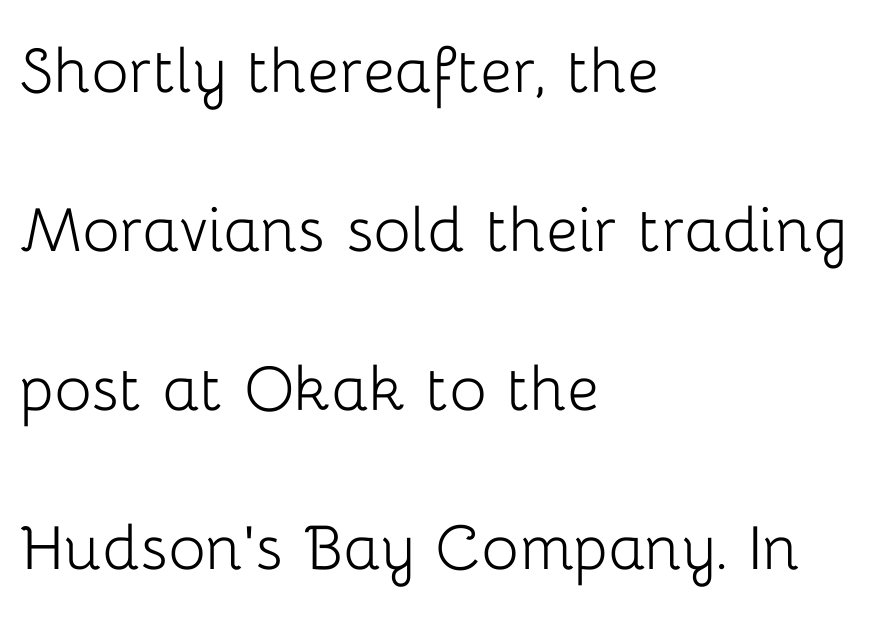
Q: Is the text bold? A: No.
Q: Is the text italic (slanted)? A: No, it is upright.
Q: Is the typeface a serif or a sans-serif typeface? A: Sans-serif.
Q: Is the text underlined? A: No.
Q: How is the paragraph aligned? A: Left-aligned.
Q: Is the spacing between letters normal or unusually wide? A: Normal.
Q: Is the spacing between lines tight, normal or loose? A: Loose.
Q: Width (condensed, normal, or wide)? A: Normal.
Q: Stroke contrast? A: Low.
Q: x-height? A: Medium.
Q: Monospaced? A: No.
